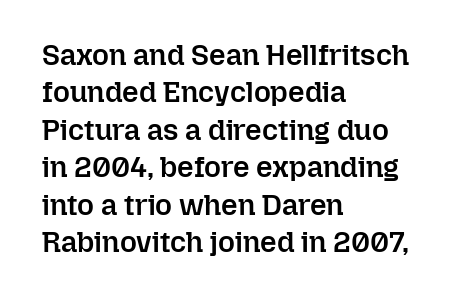
{"italic": "no", "bold": "semi", "weight": "semibold", "width": "normal", "stroke_contrast": "low", "x_height": "medium", "monospaced": "no", "underline": "no", "align": "left", "line_spacing": "normal", "line_spacing_ratio": 1.29, "letter_spacing": "normal", "letter_spacing_em": 0.0, "glyph_px": 29}
